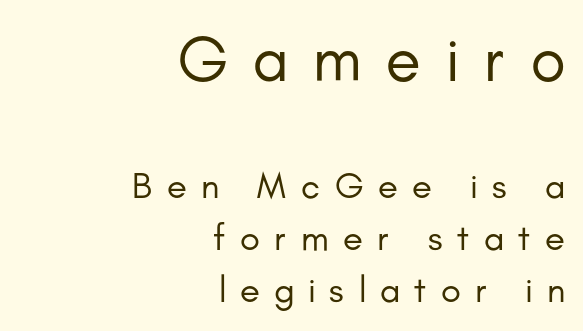
The image shows 65 px regular-weight sans-serif type, upright; set right-aligned, normal line spacing (1.4x), unusually wide letter spacing (+0.38 em), not underlined; the first (top) block is 1.76x larger; low stroke contrast and a small x-height.
